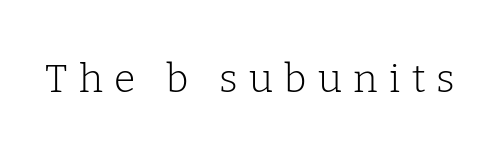
{"serif": "yes", "italic": "no", "bold": "no", "weight": "light", "width": "normal", "stroke_contrast": "low", "x_height": "medium", "monospaced": "no", "underline": "no", "letter_spacing": "wide", "letter_spacing_em": 0.29, "glyph_px": 39}
